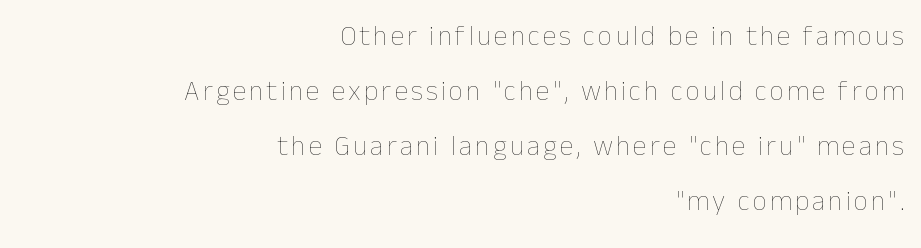
The image shows 28 px thin type, upright; set right-aligned, loose line spacing (1.97x), not underlined; low stroke contrast and a medium x-height.
